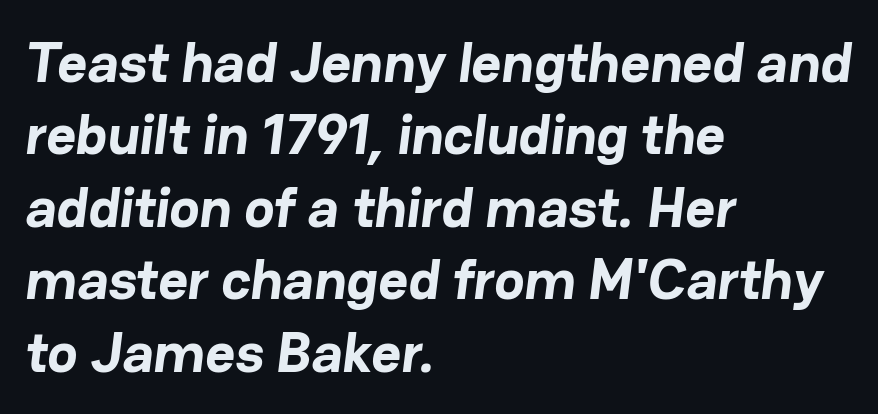
Q: Is the text bold? A: Yes.
Q: Is the typeface a serif or a sans-serif typeface? A: Sans-serif.
Q: Is the text underlined? A: No.
Q: How is the paragraph aligned? A: Left-aligned.
Q: Is the spacing between letters normal or unusually wide? A: Normal.
Q: Is the spacing between lines tight, normal or loose? A: Normal.
Q: Width (condensed, normal, or wide)? A: Normal.
Q: Stroke contrast? A: Low.
Q: x-height? A: Medium.
Q: Monospaced? A: No.
